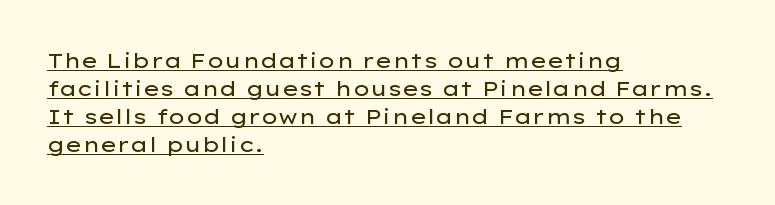
No extra ink here — the face is not bold. The line texture is even and compact thanks to regular tracking. The rendered words wear a rule along their underside. You can tell it's not italic because the verticals are truly vertical. Normally led — the rows are evenly, conventionally spaced.
